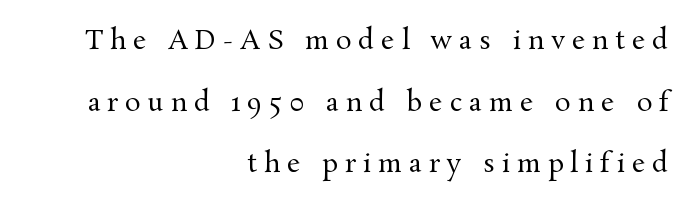
The image shows 26 px text type, upright; set right-aligned, loose line spacing (2.37x), unusually wide letter spacing (+0.27 em), not underlined.
